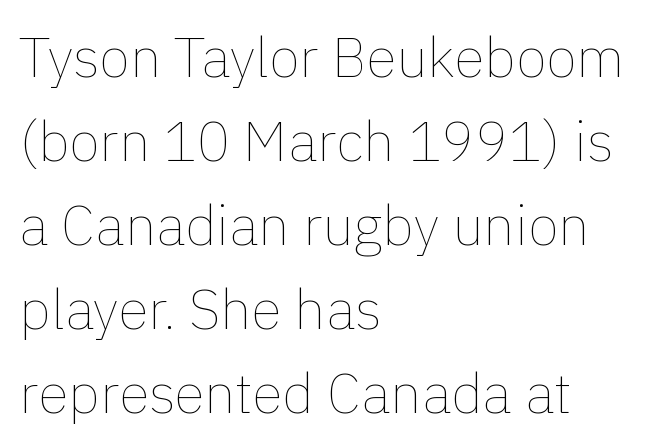
The image shows 56 px thin type, upright; set left-aligned, normal line spacing (1.5x), normal letter spacing, not underlined; a medium x-height.
